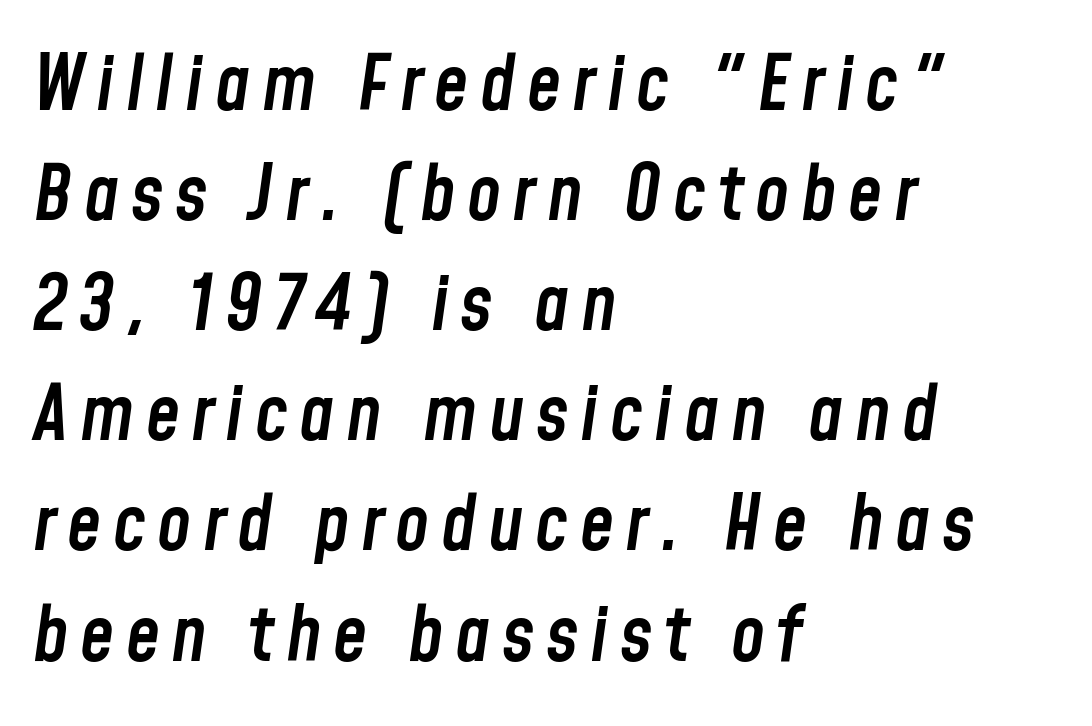
The typesetting leans somewhat heavy: a semibold. All the whitespace from short lines collects on the right. Here the designer chose a conventional face with non-uniform glyph widths. The space between consecutive lines is moderate. The rendering applies a slant to the glyphs.
